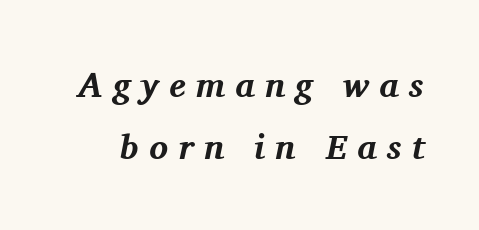
Q: Is the text bold? A: Yes.
Q: Is the text italic (slanted)? A: Yes, it leans right by about 11 degrees.
Q: Is the typeface a serif or a sans-serif typeface? A: Serif.
Q: Is the text underlined? A: No.
Q: Is the spacing between letters normal or unusually wide? A: Unusually wide.
Q: Width (condensed, normal, or wide)? A: Normal.
Q: Stroke contrast? A: Medium.
Q: x-height? A: Medium.
Q: Monospaced? A: No.
